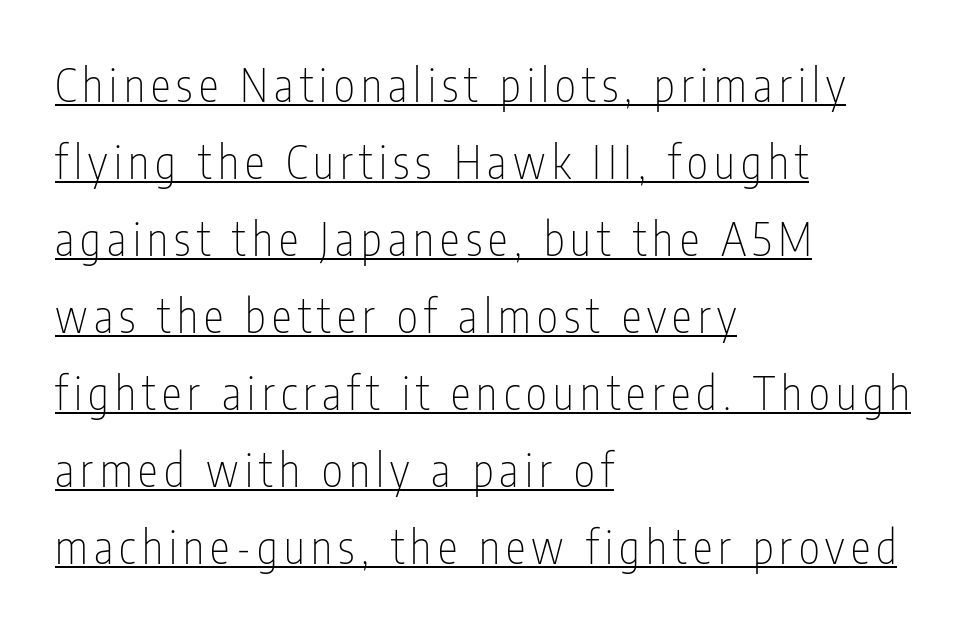
{"serif": "no", "italic": "no", "bold": "no", "weight": "thin", "width": "condensed", "stroke_contrast": "low", "x_height": "medium", "monospaced": "no", "underline": "yes", "align": "left", "line_spacing_ratio": 1.71, "glyph_px": 45}
